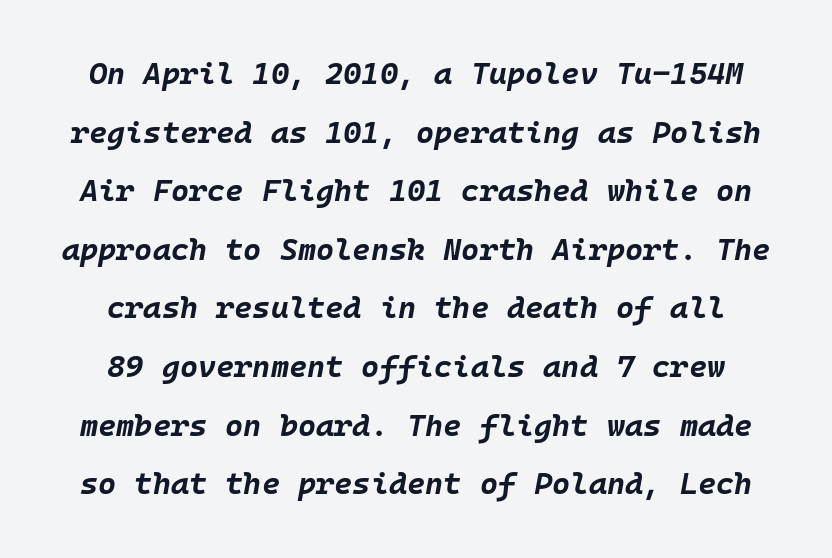
Q: Is the text bold? A: Yes.
Q: Is the text italic (slanted)? A: Yes, it leans right by about 10 degrees.
Q: Is the text underlined? A: No.
Q: Is the spacing between letters normal or unusually wide? A: Normal.
Q: Width (condensed, normal, or wide)? A: Normal.
Q: Stroke contrast? A: Low.
Q: x-height? A: Large.
Q: Monospaced? A: Yes.
